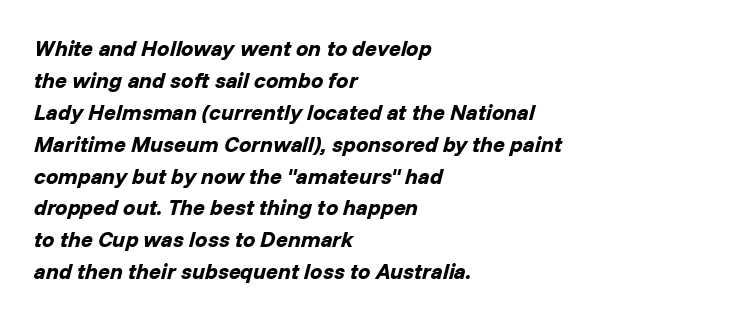
Q: Is the text bold? A: Yes.
Q: Is the text italic (slanted)? A: Yes, it leans right by about 14 degrees.
Q: Is the text underlined? A: No.
Q: How is the paragraph aligned? A: Left-aligned.
Q: Is the spacing between letters normal or unusually wide? A: Normal.
Q: Is the spacing between lines tight, normal or loose? A: Normal.
